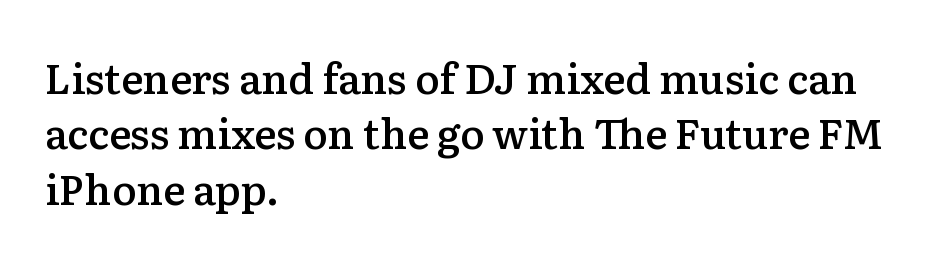
{"serif": "yes", "italic": "no", "bold": "semi", "weight": "semibold", "width": "normal", "stroke_contrast": "low", "x_height": "medium", "monospaced": "no", "underline": "no", "align": "left", "line_spacing": "normal", "line_spacing_ratio": 1.35, "letter_spacing": "normal", "letter_spacing_em": 0.0, "glyph_px": 41}
